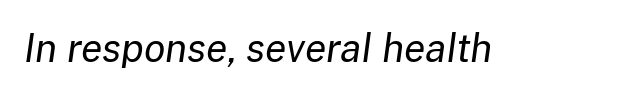
Q: Is the text bold? A: No.
Q: Is the text italic (slanted)? A: Yes, it leans right by about 8 degrees.
Q: Is the text underlined? A: No.
Q: Is the spacing between letters normal or unusually wide? A: Normal.
Q: Width (condensed, normal, or wide)? A: Normal.
Q: Stroke contrast? A: Low.
Q: x-height? A: Medium.
Q: Monospaced? A: No.
